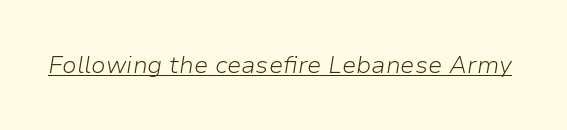
{"italic": "yes", "lean": "right", "slant_degrees": 9, "bold": "no", "underline": "yes", "letter_spacing": "normal", "letter_spacing_em": 0.0, "glyph_px": 24}
